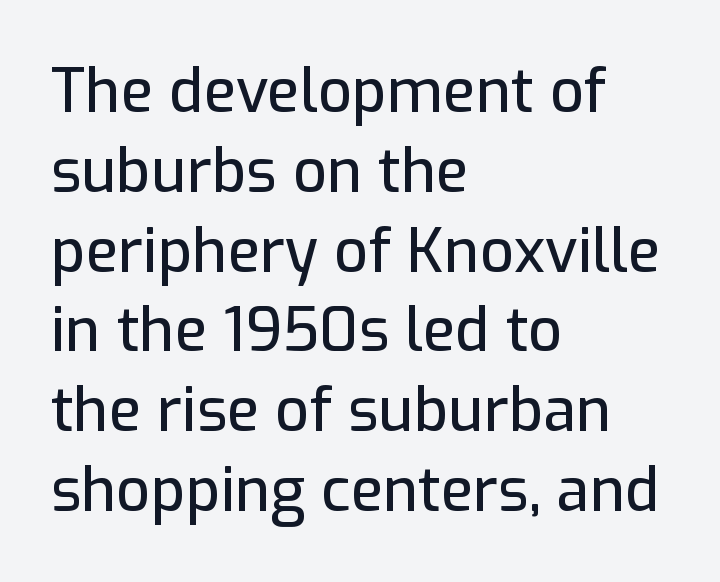
In CSS terms this would be text-align: left. These lines keep a tight, regular rhythm from letter to letter. To sum up the face: it is a sans, with no serifs. Clear beneath every line of the passage. The rendering uses natural spacing where letterforms have individual widths.
